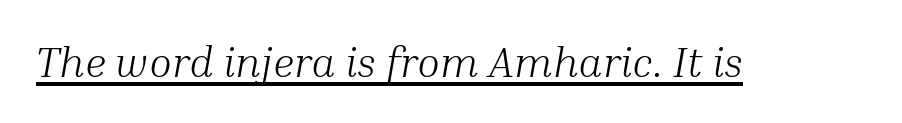
The face used here is seriffed, in the tradition of book romans. The weight would be labelled regular, book, light, or lighter still. These lines are rendered in a variable-pitch font. Honestly, the letter spacing is just normal — you wouldn't notice it. Notice how the stems are inclined rather than vertical — that's the hallmark of italics. A rule runs beneath these lines of type.
